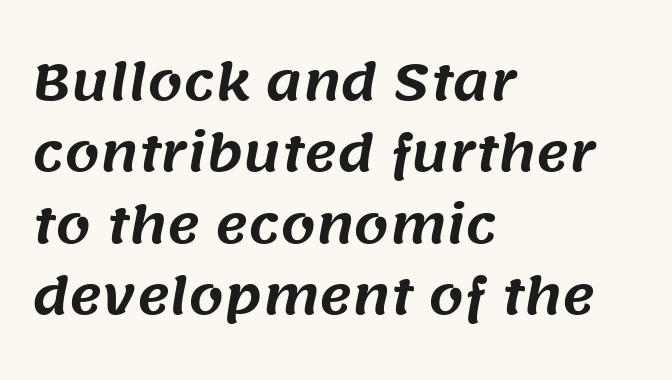
The image shows 50 px sans-serif type; set left-aligned, normal line spacing (1.43x), normal letter spacing, not underlined; medium stroke contrast and a large x-height.
